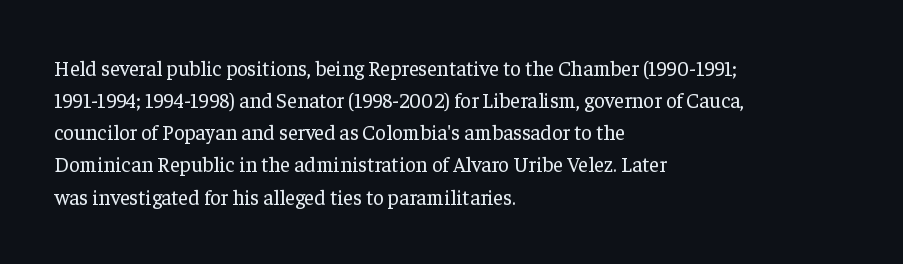
Q: Is the text bold? A: No.
Q: Is the text italic (slanted)? A: No, it is upright.
Q: Is the text underlined? A: No.
Q: How is the paragraph aligned? A: Left-aligned.
Q: Is the spacing between letters normal or unusually wide? A: Normal.
Q: Is the spacing between lines tight, normal or loose? A: Normal.
